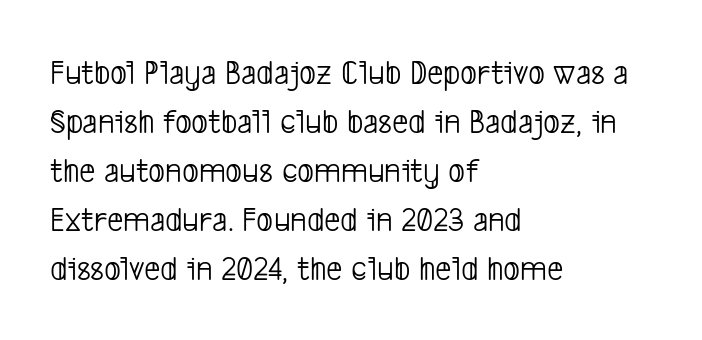
The image shows 36 px light, condensed sans-serif type; set left-aligned, normal line spacing (1.36x), normal letter spacing, not underlined; low stroke contrast and a medium x-height.
